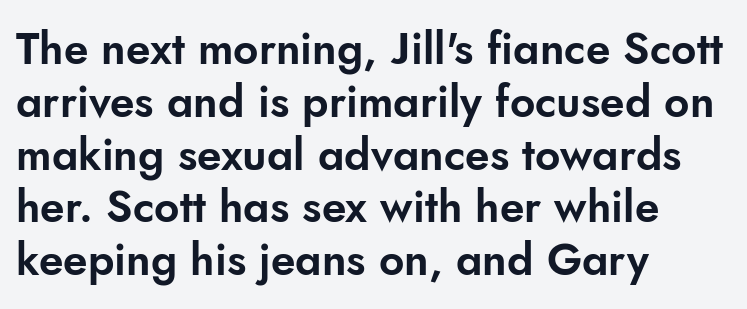
{"serif": "no", "italic": "no", "width": "normal", "stroke_contrast": "low", "x_height": "small", "monospaced": "no", "underline": "no", "align": "left", "line_spacing_ratio": 1.2, "letter_spacing": "normal", "letter_spacing_em": 0.0, "glyph_px": 44}
